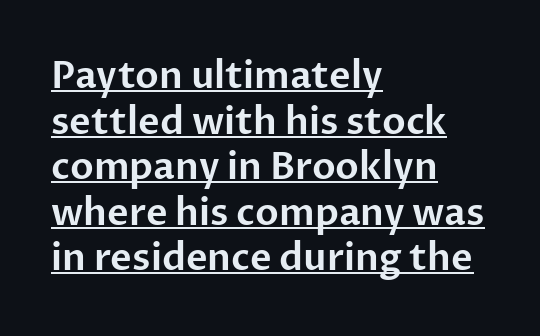
Does a line run under the words? Yes, clearly. You can tell from the bare stems that sans-serif type was used. Character widths vary here, with narrow letters taking less room than wide ones. Tall strokes in this sample are plumb rather than angled. Short and long lines alike share a common starting point at left. This sample uses plain, unmodified letter spacing.
